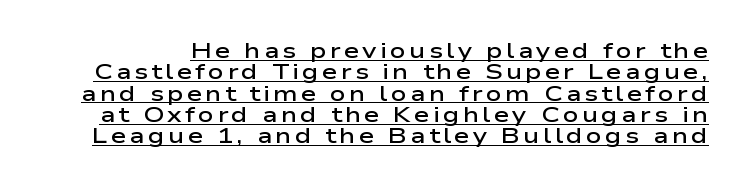
{"italic": "no", "bold": "semi", "underline": "yes", "line_spacing": "tight", "line_spacing_ratio": 0.97, "glyph_px": 22}
